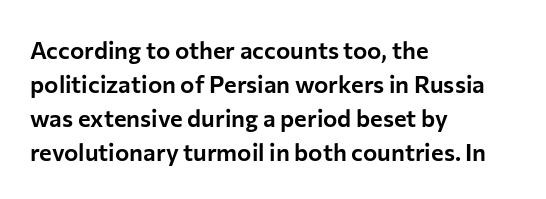
Q: Is the text italic (slanted)? A: No, it is upright.
Q: Is the text underlined? A: No.
Q: How is the paragraph aligned? A: Left-aligned.
Q: Is the spacing between letters normal or unusually wide? A: Normal.
Q: Is the spacing between lines tight, normal or loose? A: Normal.
